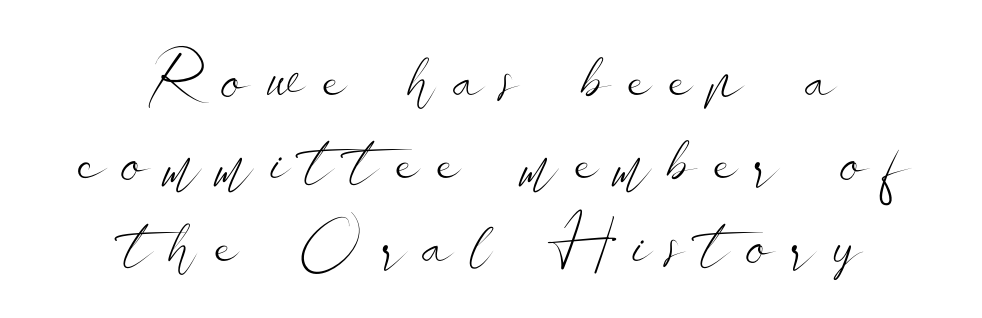
The lines in this sample share a center point and differ in where they start and stop. Looks like regular typesetting: each glyph gets only the width it needs. Nobody drew a line under any word here.
